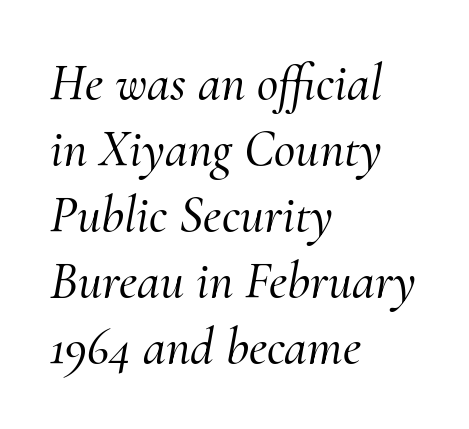
{"serif": "yes", "italic": "yes", "lean": "right", "slant_degrees": 10, "width": "normal", "stroke_contrast": "medium", "x_height": "small", "monospaced": "no", "underline": "no", "align": "left", "line_spacing": "normal", "line_spacing_ratio": 1.27, "letter_spacing": "normal", "letter_spacing_em": 0.0, "glyph_px": 52}
